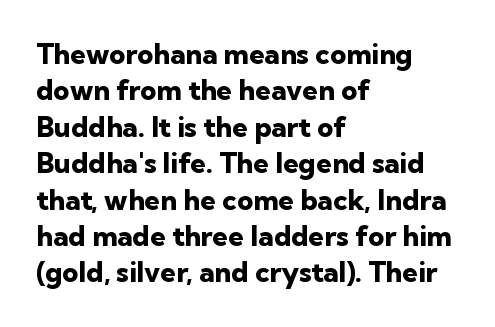
No italicization has been applied; the sample stays upright. Looks like regular typesetting: each glyph gets only the width it needs. Heavy-handed strokes throughout: this text is bold. The rag falls on the right side of this text block.
